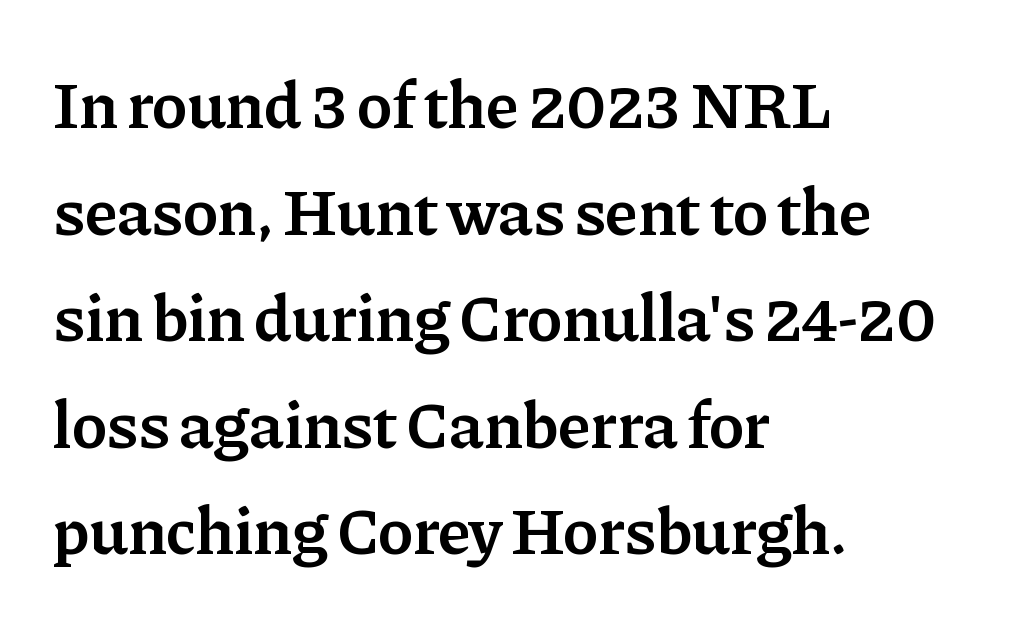
{"serif": "yes", "italic": "no", "bold": "semi", "weight": "semibold", "width": "normal", "stroke_contrast": "low", "x_height": "medium", "monospaced": "no", "underline": "no", "align": "left", "line_spacing": "normal", "line_spacing_ratio": 1.59, "letter_spacing": "normal", "letter_spacing_em": 0.0, "glyph_px": 67}
